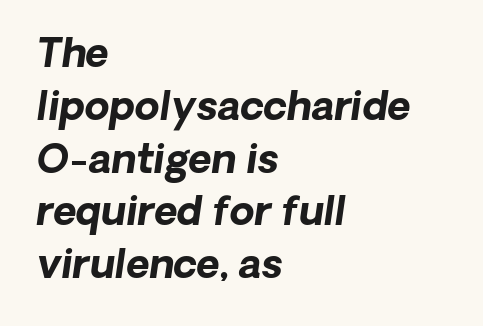
The face used here is proportionally spaced, like ordinary book or web type. Clear beneath every line of the passage. Reading down the column, the eye jumps a familiar distance to each next line. Is the type bold? Yes — the strokes are clearly thick and heavy.
